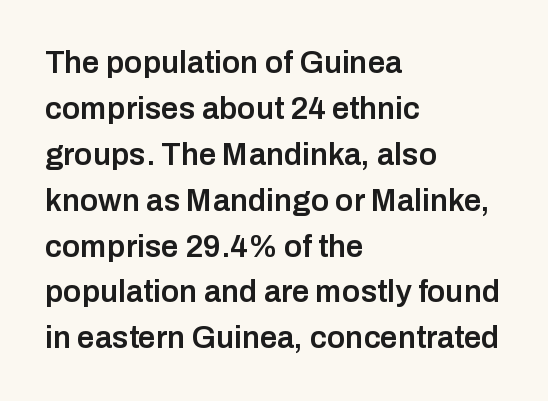
{"serif": "no", "italic": "no", "bold": "semi", "weight": "semibold", "width": "normal", "stroke_contrast": "low", "x_height": "medium", "monospaced": "no", "underline": "no", "align": "left", "line_spacing": "normal", "line_spacing_ratio": 1.48, "letter_spacing": "normal", "letter_spacing_em": 0.0, "glyph_px": 31}
